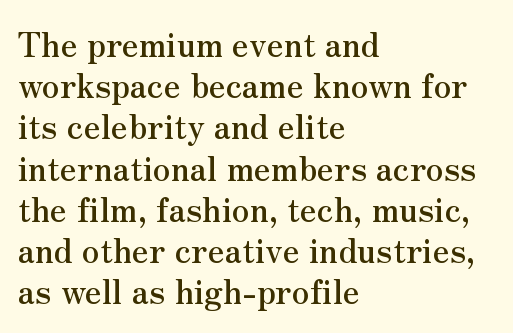
Q: Is the text italic (slanted)? A: No, it is upright.
Q: Is the typeface a serif or a sans-serif typeface? A: Serif.
Q: Is the text underlined? A: No.
Q: How is the paragraph aligned? A: Left-aligned.
Q: Is the spacing between letters normal or unusually wide? A: Normal.
Q: Is the spacing between lines tight, normal or loose? A: Normal.
Q: Width (condensed, normal, or wide)? A: Normal.
Q: Stroke contrast? A: Medium.
Q: x-height? A: Small.
Q: Monospaced? A: No.
